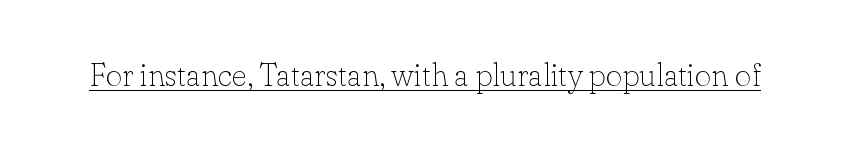
Q: Is the text bold? A: No.
Q: Is the text italic (slanted)? A: No, it is upright.
Q: Is the typeface a serif or a sans-serif typeface? A: Serif.
Q: Is the text underlined? A: Yes.
Q: Is the spacing between letters normal or unusually wide? A: Normal.
Q: Width (condensed, normal, or wide)? A: Normal.
Q: Stroke contrast? A: Low.
Q: x-height? A: Small.
Q: Monospaced? A: No.
